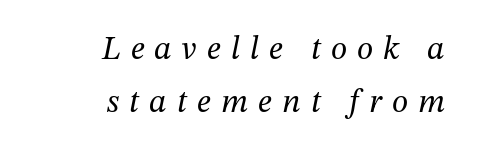
The area under the type is left untouched. The font sits on the lighter half of the weight spectrum, regular included. Looking at the ascenders, they clearly lean. The gaps between neighbouring characters are conspicuously large. Each letter keeps its own natural width here, so spacing adapts to shape.
